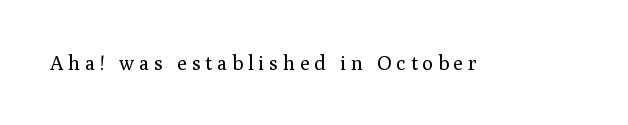
The image shows 20 px text type, upright; set unusually wide letter spacing (+0.24 em), not underlined.
